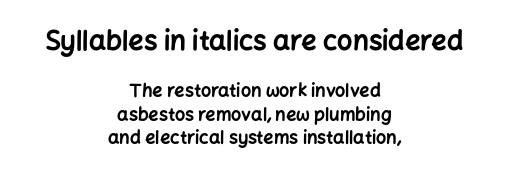
Q: Is the text bold? A: Yes.
Q: Is the text italic (slanted)? A: No, it is upright.
Q: Is the text underlined? A: No.
Q: How is the paragraph aligned? A: Centered.
Q: Is the spacing between letters normal or unusually wide? A: Normal.
Q: Is the spacing between lines tight, normal or loose? A: Normal.
Q: Which block of text is set in a larger size, the first (top) or the second (bottom)? A: The first (top) one.
